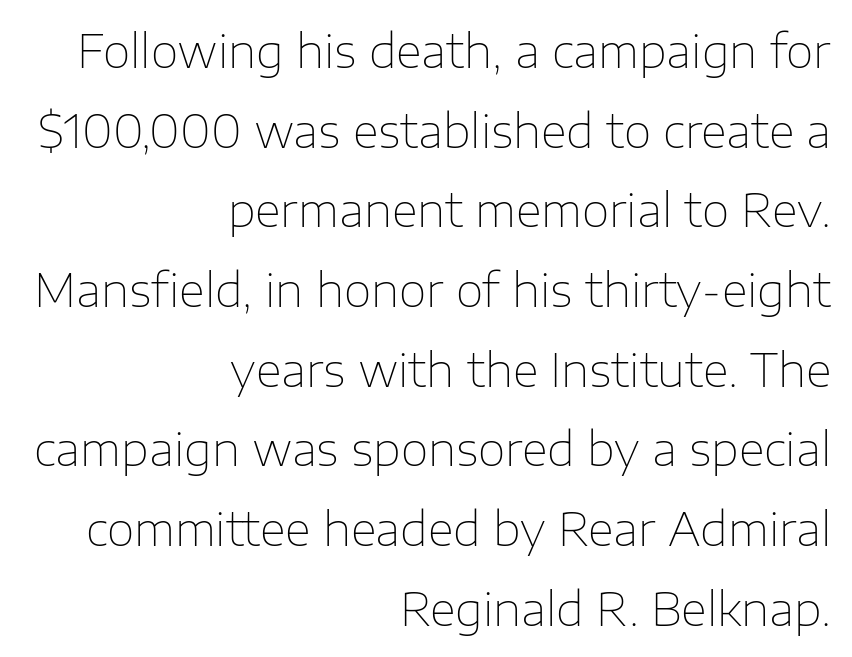
The image shows 45 px thin sans-serif type, upright; set right-aligned, line spacing 1.77x, normal letter spacing, not underlined; low stroke contrast and a medium x-height.
